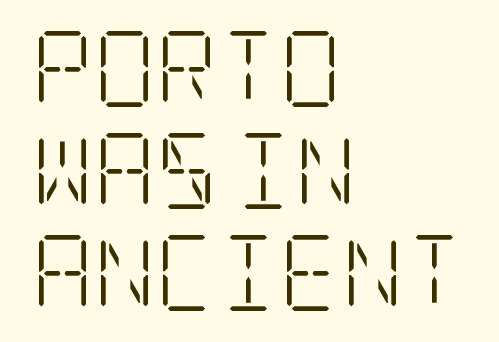
Q: Is the text bold? A: No.
Q: Is the text italic (slanted)? A: No, it is upright.
Q: Is the typeface a serif or a sans-serif typeface? A: Serif.
Q: Is the text underlined? A: No.
Q: How is the paragraph aligned? A: Left-aligned.
Q: Is the spacing between letters normal or unusually wide? A: Normal.
Q: Is the spacing between lines tight, normal or loose? A: Normal.
Q: Width (condensed, normal, or wide)? A: Condensed.
Q: Stroke contrast? A: Low.
Q: x-height? A: Large.
